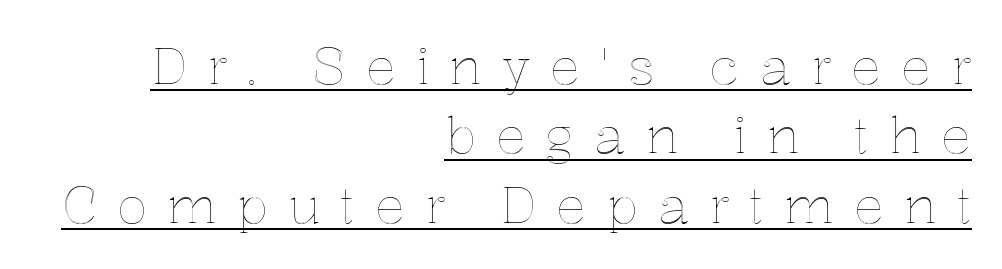
Observe the wide spacing: letters keep a clear distance from each other. A roman cut, with each character standing at attention. Like a heading marked for emphasis, these lines bear an underscore. The text block is weighted toward the right margin, trailing off unevenly leftward.
